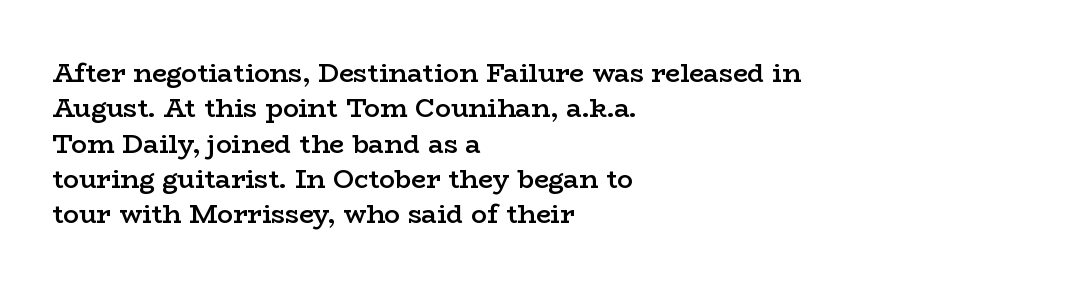
Quick note: underline off. Is the letter spacing exaggerated? No — it looks like the ordinary default. Each new line begins a customary step beneath the previous one. Its strokes are somewhat broadened, the hallmark of semibold type.
